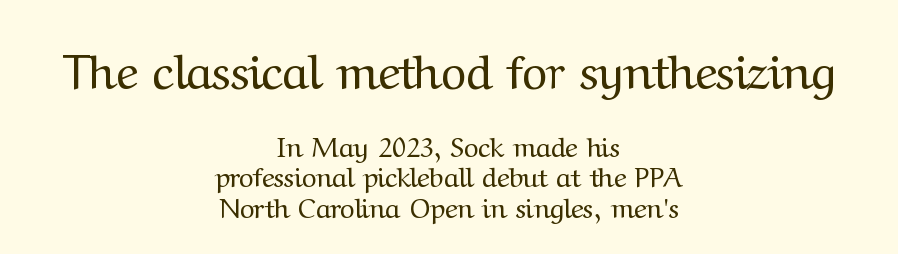
The image shows 49 px regular-weight serif type, upright; set centered, tight line spacing (1.09x), normal letter spacing, not underlined; the first (top) block is 1.75x larger; medium stroke contrast and a medium x-height.
